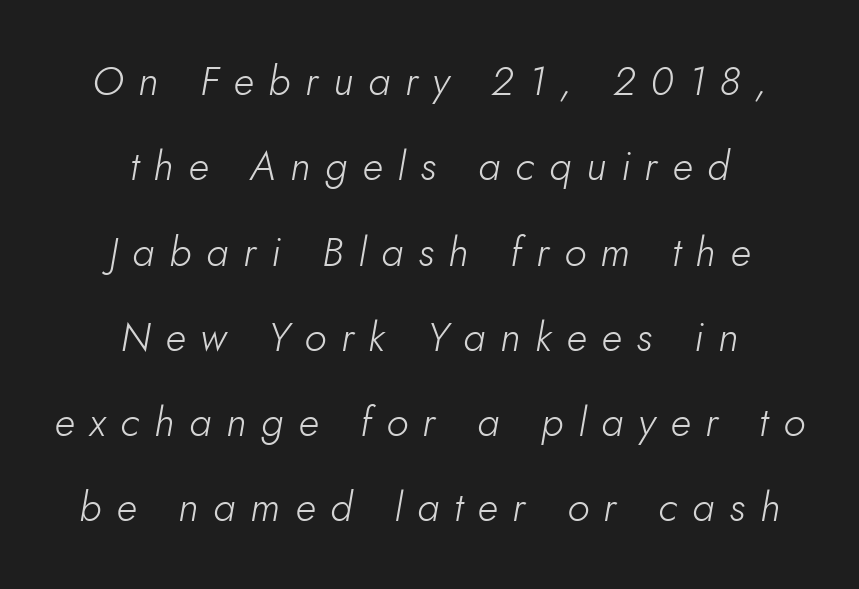
Q: Is the text bold? A: No.
Q: Is the text italic (slanted)? A: Yes, it leans right by about 10 degrees.
Q: Is the text underlined? A: No.
Q: How is the paragraph aligned? A: Centered.
Q: Is the spacing between letters normal or unusually wide? A: Unusually wide.
Q: Is the spacing between lines tight, normal or loose? A: Loose.
Q: Width (condensed, normal, or wide)? A: Normal.
Q: Stroke contrast? A: Low.
Q: x-height? A: Small.
Q: Monospaced? A: No.
